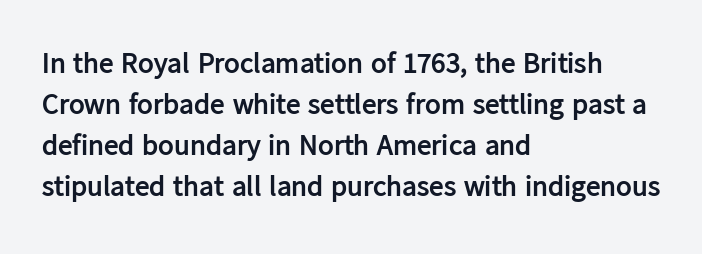
{"serif": "no", "italic": "no", "bold": "yes", "weight": "semibold", "width": "normal", "stroke_contrast": "low", "x_height": "medium", "monospaced": "no", "underline": "no", "align": "left", "line_spacing": "normal", "line_spacing_ratio": 1.41, "letter_spacing": "normal", "letter_spacing_em": 0.0, "glyph_px": 29}
